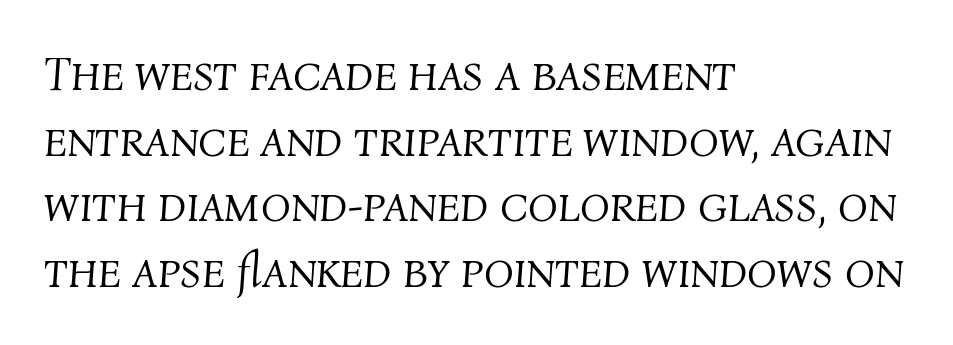
{"italic": "yes", "lean": "right", "slant_degrees": 4, "bold": "no", "weight": "light", "width": "normal", "stroke_contrast": "medium", "x_height": "medium", "monospaced": "no", "underline": "no", "align": "left", "line_spacing": "normal", "line_spacing_ratio": 1.34, "letter_spacing": "normal", "letter_spacing_em": 0.0, "glyph_px": 49}
